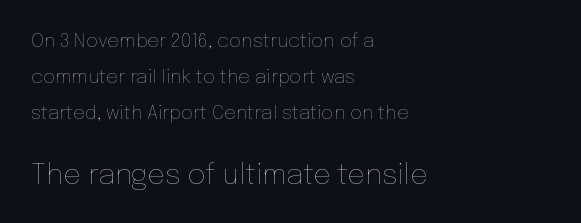
The image shows 28 px thin type, upright; set left-aligned, line spacing 1.89x, normal letter spacing, not underlined; the second (bottom) block is 1.47x larger; low stroke contrast and a medium x-height.
